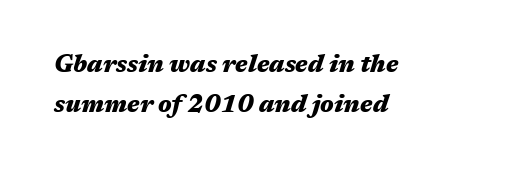
The image shows 24 px bold type, italic (leaning right); set left-aligned, normal line spacing (1.68x), normal letter spacing, not underlined.
